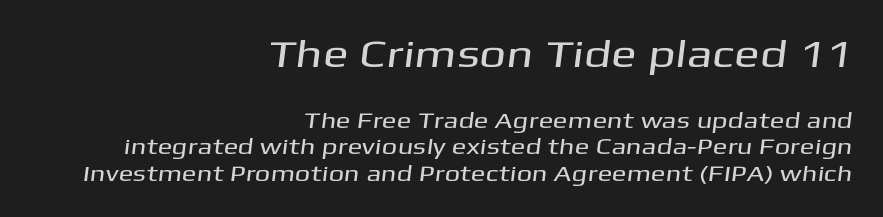
Q: Is the typeface a serif or a sans-serif typeface? A: Sans-serif.
Q: Is the text underlined? A: No.
Q: How is the paragraph aligned? A: Right-aligned.
Q: Is the spacing between letters normal or unusually wide? A: Normal.
Q: Which block of text is set in a larger size, the first (top) or the second (bottom)? A: The first (top) one.
Q: Width (condensed, normal, or wide)? A: Wide.
Q: Stroke contrast? A: Medium.
Q: x-height? A: Medium.
Q: Monospaced? A: No.
